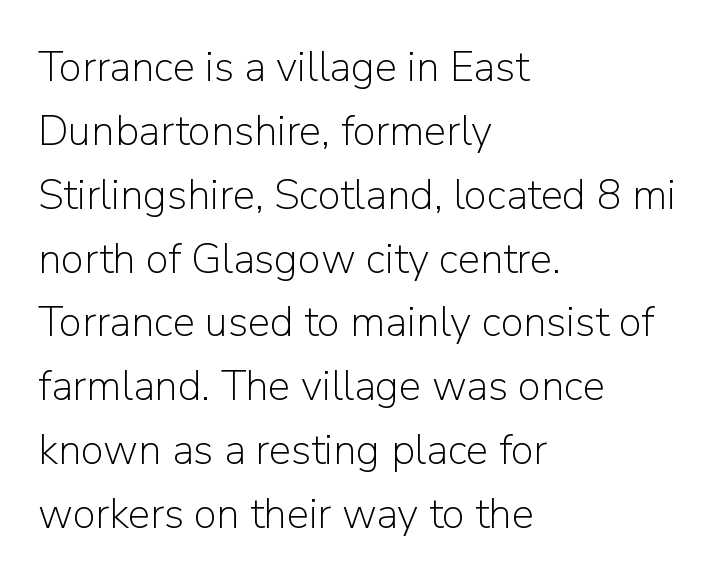
Q: Is the text bold? A: No.
Q: Is the text italic (slanted)? A: No, it is upright.
Q: Is the typeface a serif or a sans-serif typeface? A: Sans-serif.
Q: Is the text underlined? A: No.
Q: How is the paragraph aligned? A: Left-aligned.
Q: Is the spacing between letters normal or unusually wide? A: Normal.
Q: Is the spacing between lines tight, normal or loose? A: Normal.
Q: Width (condensed, normal, or wide)? A: Normal.
Q: Stroke contrast? A: Low.
Q: x-height? A: Medium.
Q: Monospaced? A: No.
